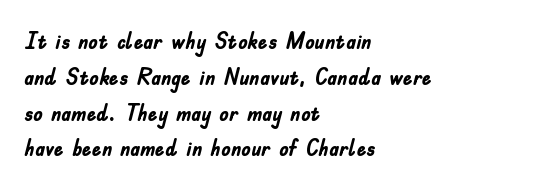
Q: Is the text bold? A: Yes.
Q: Is the text italic (slanted)? A: Yes.
Q: Is the text underlined? A: No.
Q: How is the paragraph aligned? A: Left-aligned.
Q: Is the spacing between letters normal or unusually wide? A: Normal.
Q: Is the spacing between lines tight, normal or loose? A: Normal.
